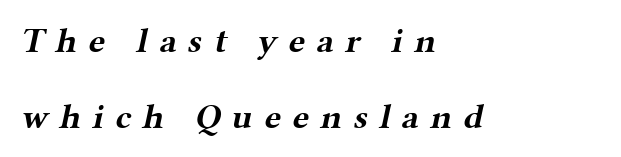
Q: Is the text bold? A: Yes.
Q: Is the typeface a serif or a sans-serif typeface? A: Serif.
Q: Is the text underlined? A: No.
Q: How is the paragraph aligned? A: Left-aligned.
Q: Is the spacing between letters normal or unusually wide? A: Unusually wide.
Q: Is the spacing between lines tight, normal or loose? A: Loose.
Q: Width (condensed, normal, or wide)? A: Wide.
Q: Stroke contrast? A: Medium.
Q: x-height? A: Medium.
Q: Monospaced? A: No.
